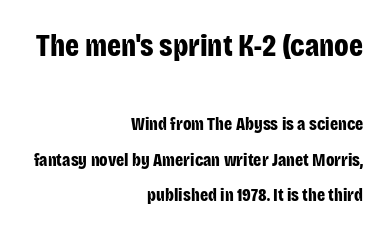
The image shows 31 px bold, condensed sans-serif type, upright; set right-aligned, loose line spacing (1.98x), normal letter spacing, not underlined; the first (top) block is 1.72x larger; low stroke contrast and a large x-height.
